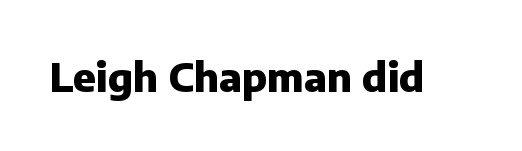
{"serif": "no", "italic": "no", "bold": "yes", "weight": "heavy", "width": "normal", "stroke_contrast": "low", "x_height": "medium", "monospaced": "no", "underline": "no", "letter_spacing": "normal", "letter_spacing_em": 0.0, "glyph_px": 40}
